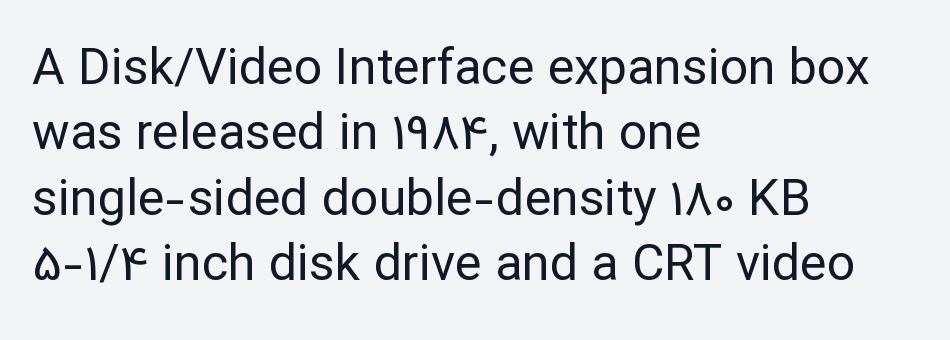
The image shows 50 px regular-weight sans-serif type, upright; set left-aligned, normal line spacing (1.31x), normal letter spacing, not underlined; low stroke contrast and a medium x-height.
